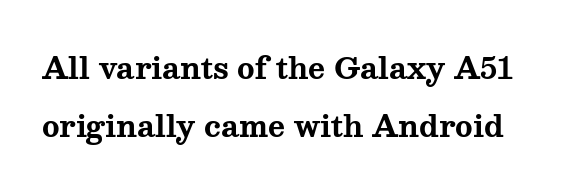
Q: Is the text bold? A: Yes.
Q: Is the text italic (slanted)? A: No, it is upright.
Q: Is the typeface a serif or a sans-serif typeface? A: Serif.
Q: Is the text underlined? A: No.
Q: Is the spacing between letters normal or unusually wide? A: Normal.
Q: Is the spacing between lines tight, normal or loose? A: Loose.
Q: Width (condensed, normal, or wide)? A: Wide.
Q: Stroke contrast? A: Medium.
Q: x-height? A: Medium.
Q: Monospaced? A: No.
